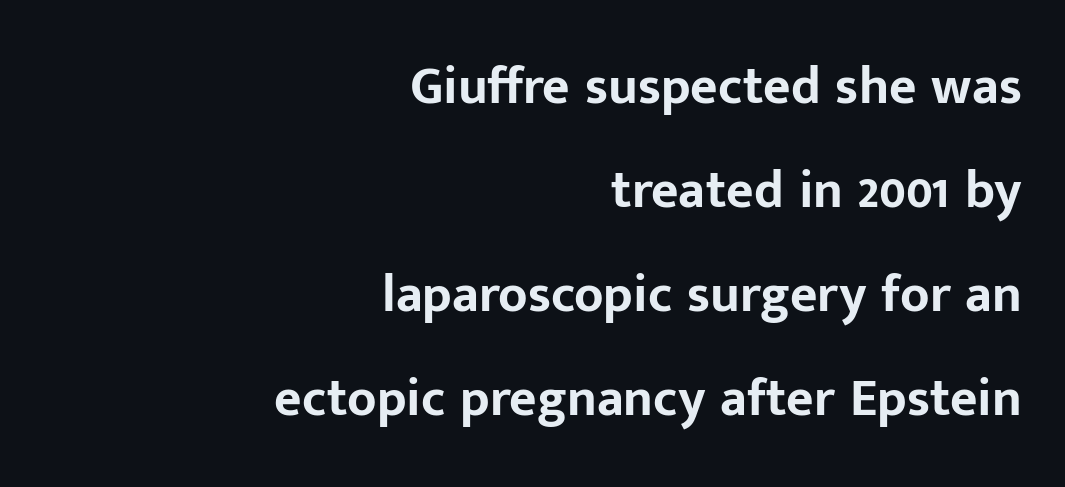
Q: Is the text bold? A: Yes.
Q: Is the text italic (slanted)? A: No, it is upright.
Q: Is the typeface a serif or a sans-serif typeface? A: Sans-serif.
Q: Is the text underlined? A: No.
Q: How is the paragraph aligned? A: Right-aligned.
Q: Is the spacing between letters normal or unusually wide? A: Normal.
Q: Is the spacing between lines tight, normal or loose? A: Loose.
Q: Width (condensed, normal, or wide)? A: Normal.
Q: Stroke contrast? A: Low.
Q: x-height? A: Medium.
Q: Monospaced? A: No.
